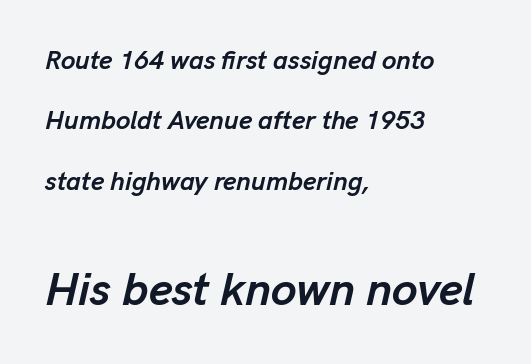
Q: Is the text bold? A: Yes.
Q: Is the text italic (slanted)? A: Yes, it leans right by about 13 degrees.
Q: Is the text underlined? A: No.
Q: How is the paragraph aligned? A: Left-aligned.
Q: Is the spacing between letters normal or unusually wide? A: Normal.
Q: Is the spacing between lines tight, normal or loose? A: Loose.
Q: Which block of text is set in a larger size, the first (top) or the second (bottom)? A: The second (bottom) one.
Q: Width (condensed, normal, or wide)? A: Normal.
Q: Stroke contrast? A: Low.
Q: x-height? A: Medium.
Q: Monospaced? A: No.
